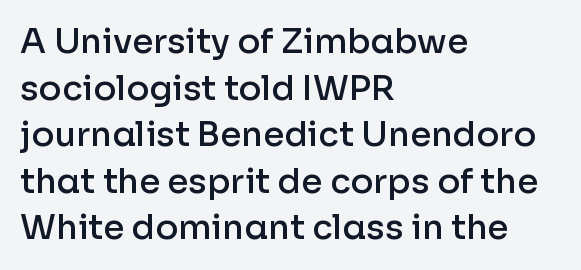
The image shows 34 px semibold sans-serif type, upright; set left-aligned, normal line spacing (1.37x), normal letter spacing, not underlined; low stroke contrast and a medium x-height.
